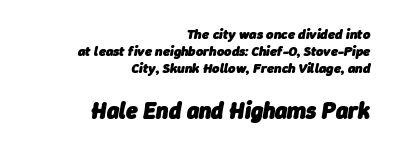
Q: Is the text bold? A: Yes.
Q: Is the text italic (slanted)? A: Yes, it leans right by about 9 degrees.
Q: Is the text underlined? A: No.
Q: How is the paragraph aligned? A: Right-aligned.
Q: Is the spacing between letters normal or unusually wide? A: Normal.
Q: Which block of text is set in a larger size, the first (top) or the second (bottom)? A: The second (bottom) one.
